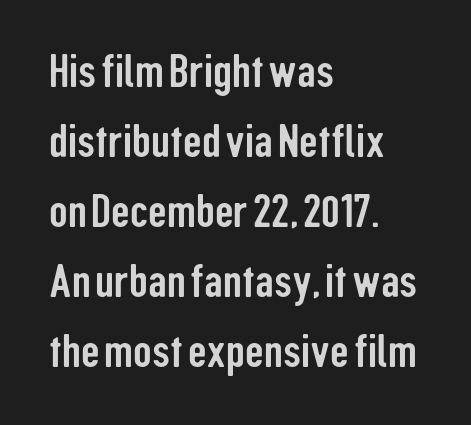
The image shows 46 px condensed sans-serif type, upright; set left-aligned, normal line spacing (1.52x), normal letter spacing, not underlined; low stroke contrast and a medium x-height.
